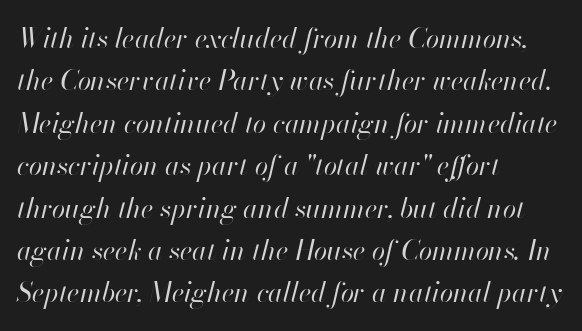
The image shows 27 px text type, italic (leaning right); set left-aligned, normal line spacing (1.57x), normal letter spacing, not underlined.
